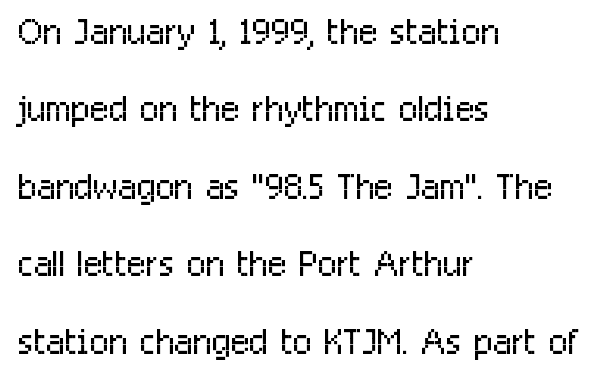
The image shows 50 px light, condensed sans-serif type, upright; set left-aligned, normal line spacing (1.55x), normal letter spacing, not underlined; low stroke contrast and a medium x-height.
